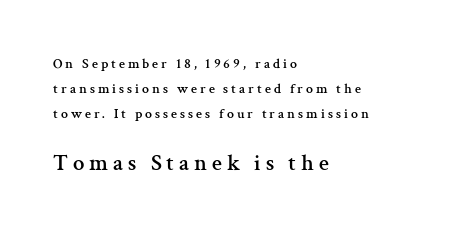
Spacing between characters has been opened up far beyond the box default. The font's upright variant was chosen for this text. The typesetter chose a ragged-right arrangement here. Check the space under the baseline: it is left empty. Whoever set this made the second block the dominant, larger element.
